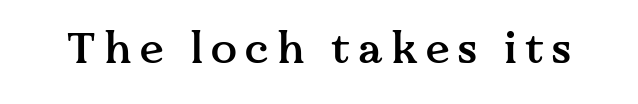
Q: Is the text bold? A: Semi-bold.
Q: Is the text italic (slanted)? A: No, it is upright.
Q: Is the typeface a serif or a sans-serif typeface? A: Serif.
Q: Is the text underlined? A: No.
Q: Width (condensed, normal, or wide)? A: Normal.
Q: Stroke contrast? A: Medium.
Q: x-height? A: Medium.
Q: Monospaced? A: No.
